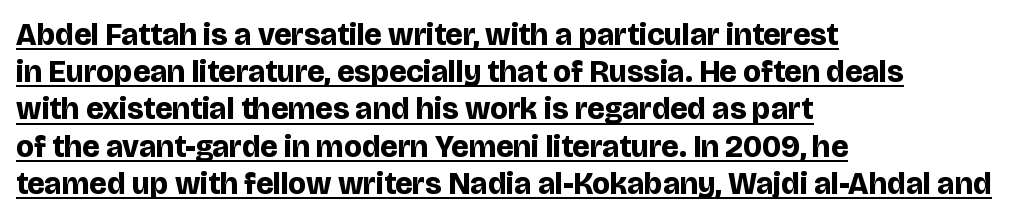
In terms of weight, the rendering is a true, heavy bold. The letters advance in unequal steps, a hallmark of proportional type. Posture: vertical. Serif or sans? Sans — the stroke terminals are bare.
